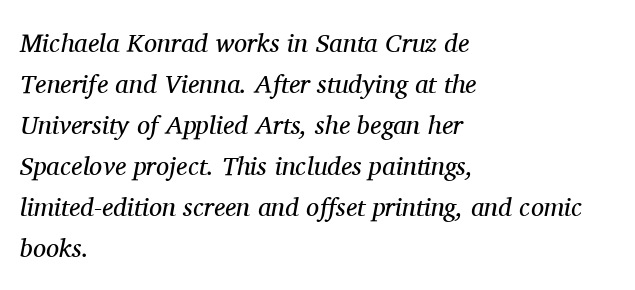
The ragged edge is on the right, which tells us the setting is flush left. Is the stroke heavy? The answer is a plain regular-or-lighter. An italicized treatment has been applied to the whole sample. Any mark beneath the type? The region is blank. Between one letter and the next there's only the usual sliver of space. Is there much room between lines? A standard amount, neither cramped nor airy.
